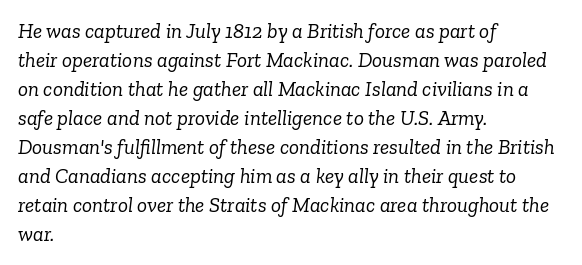
The block of text has a typical density, with ordinary space between rows. The horizontal fit of the characters is conventional and even. The setting favours the left margin, as ordinary paragraphs usually do. Any mark beneath the type? The region is blank. Emphasis-style slanted type is in use. The strokes are not fattened; the text isn't bold.
